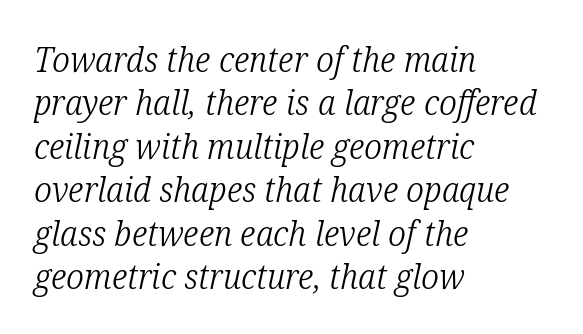
These lines are set flush left with a ragged right edge. The letters advance in unequal steps, a hallmark of proportional type. Each word holds together tightly as a unit, with standard inter-letter gaps. This is serif lettering, the kind often seen in printed books.
